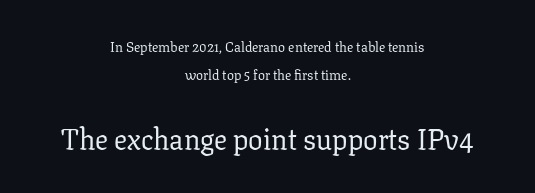
Q: Is the text bold? A: No.
Q: Is the text italic (slanted)? A: No, it is upright.
Q: Is the typeface a serif or a sans-serif typeface? A: Serif.
Q: Is the text underlined? A: No.
Q: How is the paragraph aligned? A: Centered.
Q: Is the spacing between letters normal or unusually wide? A: Normal.
Q: Is the spacing between lines tight, normal or loose? A: Loose.
Q: Which block of text is set in a larger size, the first (top) or the second (bottom)? A: The second (bottom) one.
Q: Width (condensed, normal, or wide)? A: Normal.
Q: Stroke contrast? A: Low.
Q: x-height? A: Medium.
Q: Monospaced? A: No.
